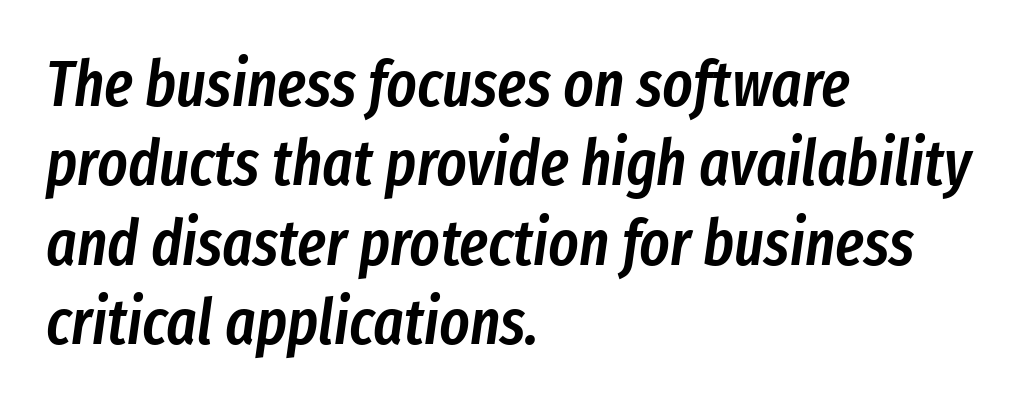
There is no visible air inserted between adjacent glyphs. Character widths vary here, with narrow letters taking less room than wide ones. These lines carry some extra weight — a demibold, not a full bold. An italicized treatment has been applied to the whole sample.
